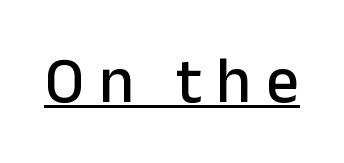
No italicization has been applied; the sample stays upright. Students, note that the glyphs here are deliberately spaced far apart. Spacing verdict: proportional, widths tailored to each character. Check the space under the baseline: a stroke is drawn there. This is sans-serif lettering, the kind often seen on screens and signage.
